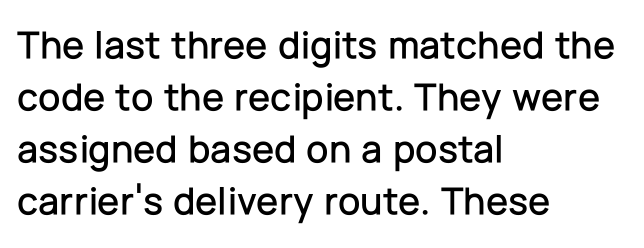
Q: Is the text italic (slanted)? A: No, it is upright.
Q: Is the typeface a serif or a sans-serif typeface? A: Sans-serif.
Q: Is the text underlined? A: No.
Q: How is the paragraph aligned? A: Left-aligned.
Q: Is the spacing between letters normal or unusually wide? A: Normal.
Q: Is the spacing between lines tight, normal or loose? A: Normal.
Q: Width (condensed, normal, or wide)? A: Normal.
Q: Stroke contrast? A: Low.
Q: x-height? A: Medium.
Q: Monospaced? A: No.
